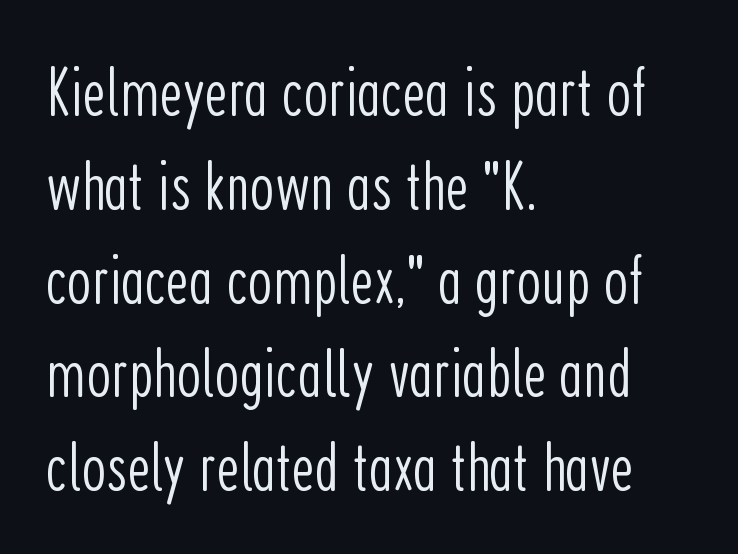
The image shows 70 px light, condensed sans-serif type, upright; set left-aligned, normal line spacing (1.34x), normal letter spacing, not underlined; low stroke contrast and a medium x-height.
